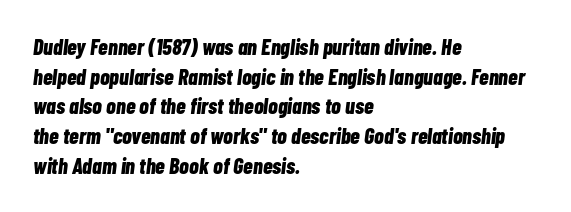
Q: Is the text bold? A: Yes.
Q: Is the text italic (slanted)? A: Yes, it leans right by about 7 degrees.
Q: Is the text underlined? A: No.
Q: How is the paragraph aligned? A: Left-aligned.
Q: Is the spacing between letters normal or unusually wide? A: Normal.
Q: Is the spacing between lines tight, normal or loose? A: Normal.
